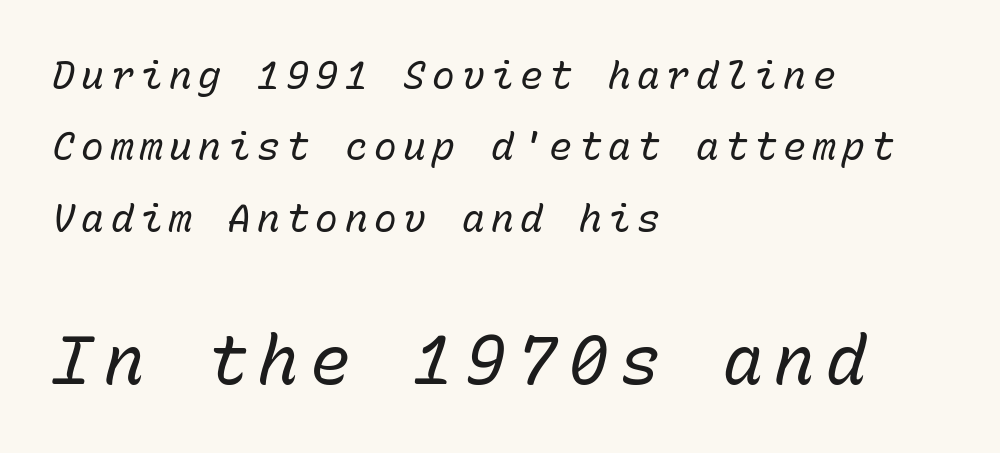
On a weight scale, this lands at 450 or below. Designer's note — italics engaged. Small over large — that's the arrangement of the two blocks here. Unmarked baselines from the first word to the last. This sample is left-justified, so line endings fall wherever the words run out.
